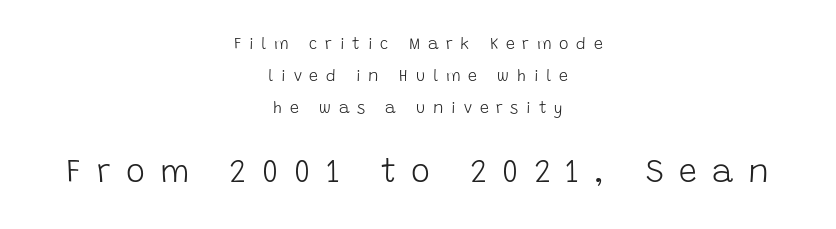
Font category for this specimen: sans-serif. The rendering positions every line midway between the sides. Larger block? The one below; the one above is distinctly smaller. Glyph-to-glyph distance is far greater than everyday printed text. This sample has the flowing, uneven cadence of proportional lettering.
